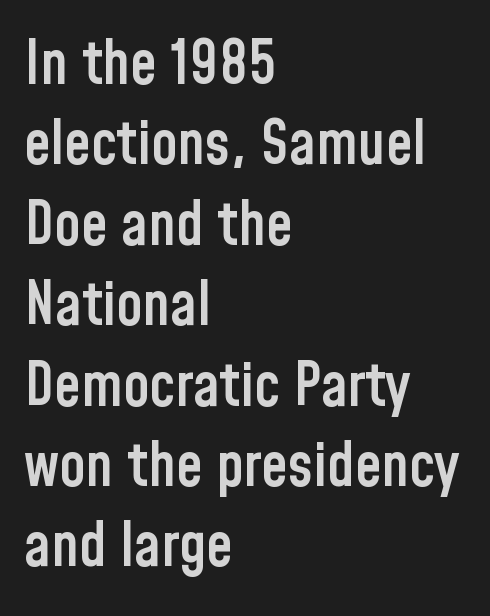
{"serif": "no", "italic": "no", "bold": "semi", "weight": "semibold", "width": "condensed", "stroke_contrast": "low", "x_height": "medium", "monospaced": "no", "underline": "no", "align": "left", "line_spacing": "normal", "line_spacing_ratio": 1.34, "letter_spacing": "normal", "letter_spacing_em": 0.0, "glyph_px": 60}
